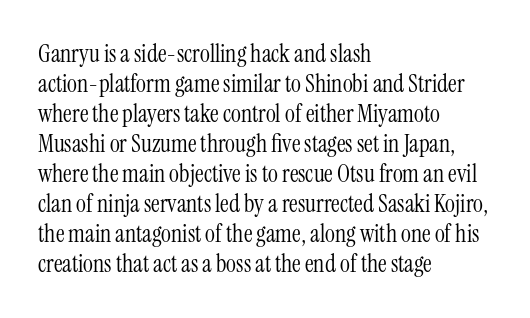
Honestly, there is no underline to notice here at all. The font's upright variant was chosen for this text. Horizontally, the lines are justified to the leading edge only. Bold? No — there's no thickening of the strokes.
